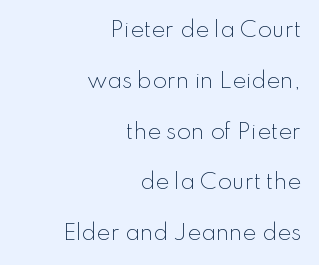
Q: Is the text bold? A: No.
Q: Is the text italic (slanted)? A: No, it is upright.
Q: Is the text underlined? A: No.
Q: How is the paragraph aligned? A: Right-aligned.
Q: Is the spacing between letters normal or unusually wide? A: Normal.
Q: Is the spacing between lines tight, normal or loose? A: Loose.
